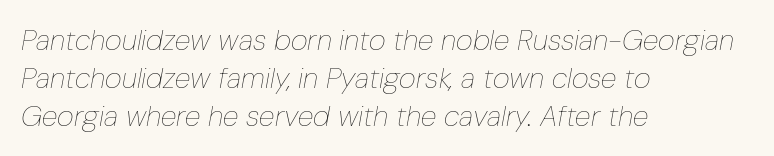
Q: Is the text bold? A: No.
Q: Is the text italic (slanted)? A: Yes, it leans right by about 10 degrees.
Q: Is the text underlined? A: No.
Q: How is the paragraph aligned? A: Left-aligned.
Q: Is the spacing between letters normal or unusually wide? A: Normal.
Q: Is the spacing between lines tight, normal or loose? A: Normal.
Q: Width (condensed, normal, or wide)? A: Condensed.
Q: Stroke contrast? A: Low.
Q: x-height? A: Medium.
Q: Monospaced? A: No.
